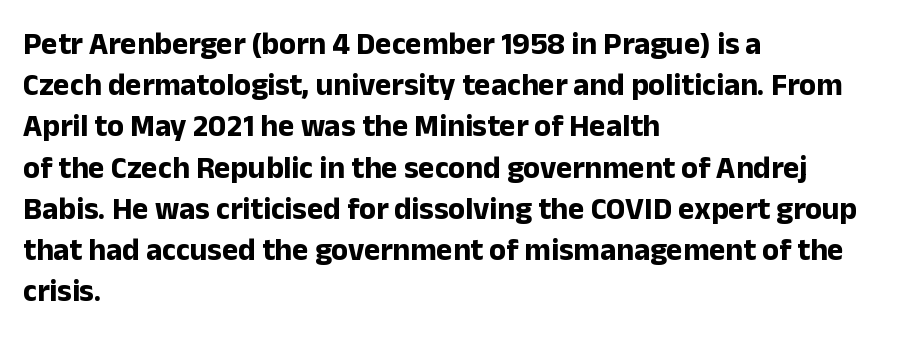
The image shows 31 px bold sans-serif type, upright; set left-aligned, normal line spacing (1.33x), normal letter spacing, not underlined; low stroke contrast and a medium x-height.
